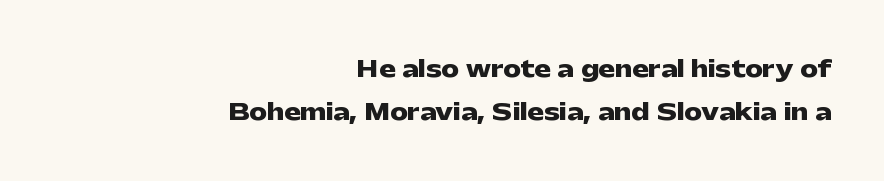
The image shows 22 px bold type, upright; set right-aligned, loose line spacing (1.95x), normal letter spacing, not underlined.
